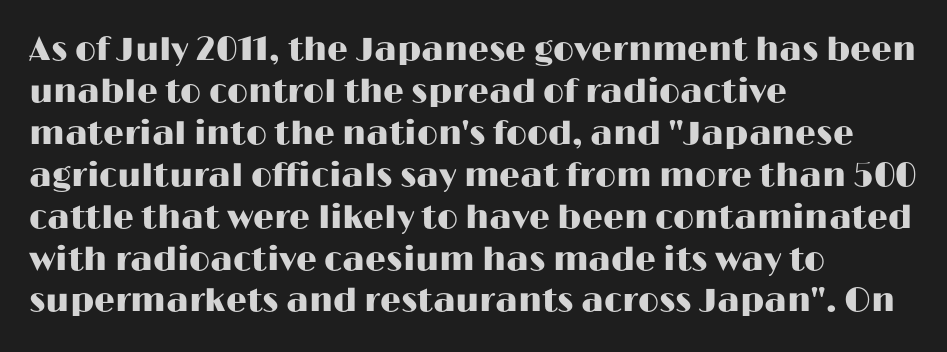
Q: Is the text italic (slanted)? A: No, it is upright.
Q: Is the typeface a serif or a sans-serif typeface? A: Sans-serif.
Q: Is the text underlined? A: No.
Q: How is the paragraph aligned? A: Left-aligned.
Q: Is the spacing between letters normal or unusually wide? A: Normal.
Q: Is the spacing between lines tight, normal or loose? A: Normal.
Q: Width (condensed, normal, or wide)? A: Wide.
Q: Stroke contrast? A: High.
Q: x-height? A: Medium.
Q: Monospaced? A: No.
